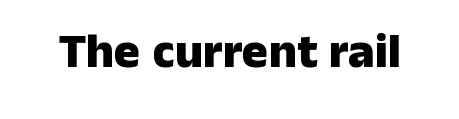
Think of a printed novel: that variable character pitch is what you see here. Has an underline been added? It has not. These lines keep a tight, regular rhythm from letter to letter. In terms of weight, the rendering is a true, heavy bold. Posture: vertical.
